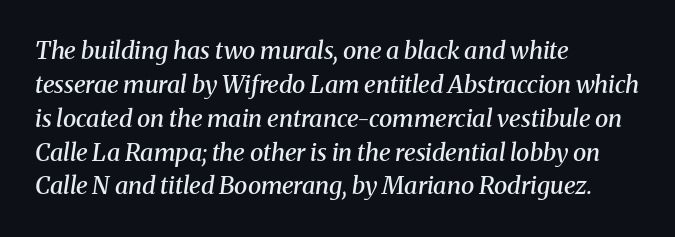
Rows of type keep a routine distance in the vertical direction. The strokes are fattened partway — semibold, not bold. Decoration check: the copy has no underline. Here the glyphs are tracked normally, forming tight word shapes. In terms of posture, this sample is oblique.
